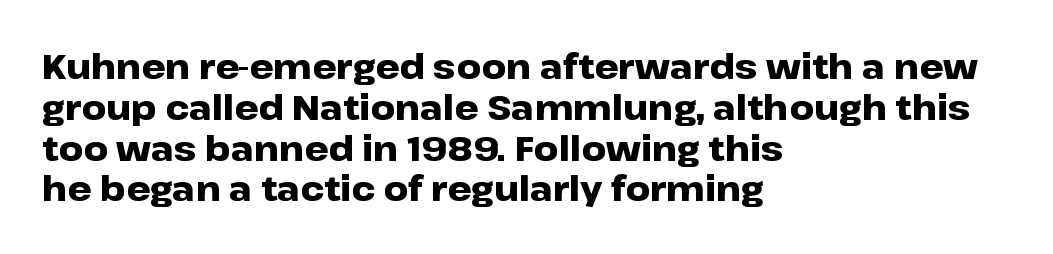
The image shows 34 px heavy, wide sans-serif type, upright; set left-aligned, line spacing 1.2x, normal letter spacing, not underlined; low stroke contrast and a medium x-height.
